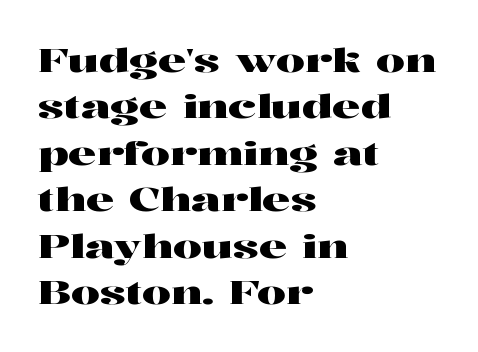
The image shows 32 px wide serif type, upright; set left-aligned, normal line spacing (1.45x), normal letter spacing, not underlined; high stroke contrast and a medium x-height.
